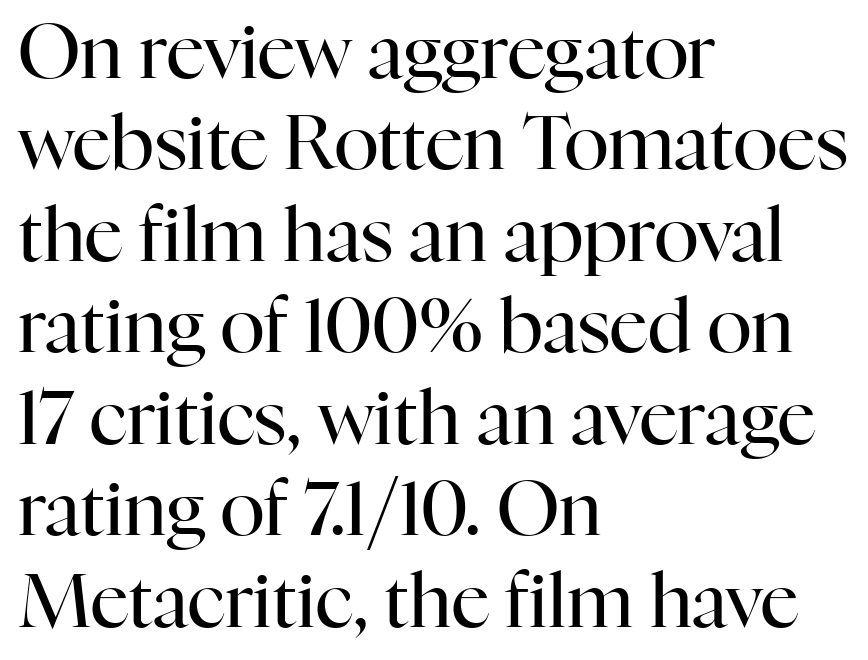
Q: Is the text bold? A: No.
Q: Is the text italic (slanted)? A: No, it is upright.
Q: Is the typeface a serif or a sans-serif typeface? A: Serif.
Q: Is the text underlined? A: No.
Q: How is the paragraph aligned? A: Left-aligned.
Q: Is the spacing between letters normal or unusually wide? A: Normal.
Q: Width (condensed, normal, or wide)? A: Normal.
Q: Stroke contrast? A: High.
Q: x-height? A: Medium.
Q: Monospaced? A: No.
